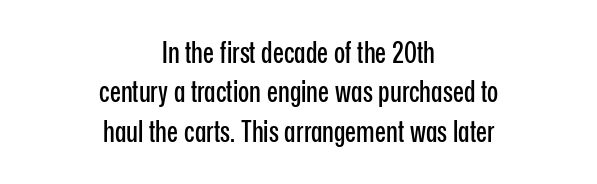
{"serif": "no", "italic": "no", "width": "condensed", "stroke_contrast": "low", "x_height": "medium", "monospaced": "no", "underline": "no", "align": "center", "line_spacing": "normal", "line_spacing_ratio": 1.36, "letter_spacing": "normal", "letter_spacing_em": 0.0, "glyph_px": 29}
